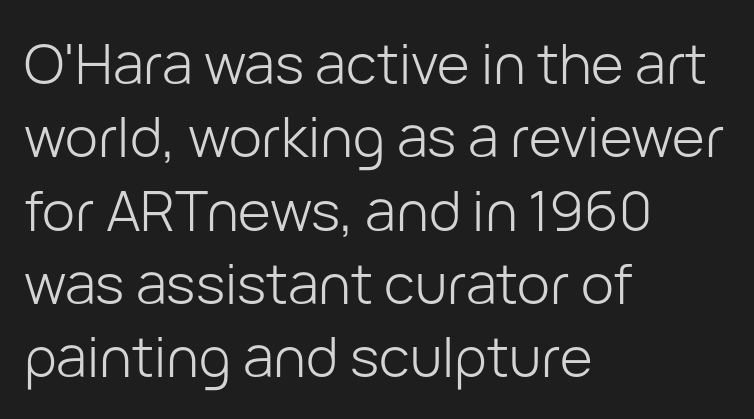
The image shows 56 px light sans-serif type, upright; set left-aligned, normal line spacing (1.31x), normal letter spacing, not underlined; low stroke contrast and a medium x-height.
